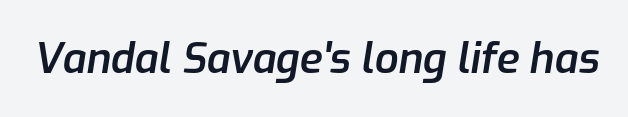
{"italic": "yes", "lean": "right", "slant_degrees": 9, "bold": "semi", "weight": "semibold", "width": "normal", "stroke_contrast": "low", "x_height": "medium", "monospaced": "no", "underline": "no", "letter_spacing": "normal", "letter_spacing_em": 0.0, "glyph_px": 42}
